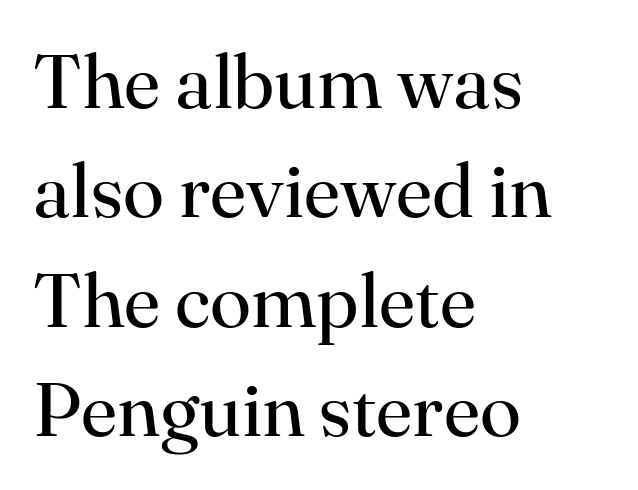
{"serif": "yes", "italic": "no", "bold": "no", "weight": "regular", "width": "normal", "stroke_contrast": "high", "x_height": "small", "monospaced": "no", "underline": "no", "align": "left", "line_spacing": "normal", "line_spacing_ratio": 1.44, "letter_spacing": "normal", "letter_spacing_em": 0.0, "glyph_px": 76}
